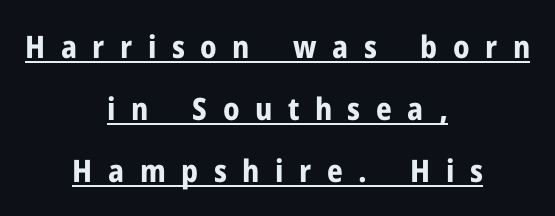
The image shows 31 px bold sans-serif type, upright; set centered, loose line spacing (2.0x), unusually wide letter spacing (+0.5 em), underlined; low stroke contrast and a medium x-height.
